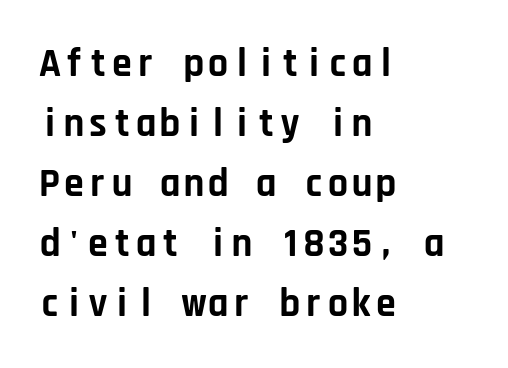
The characters look thick and weighty, a clear bold. Look at the tracking — it's just the regular setting, nothing added. A clean baseline with only descenders dipping below it. These lines were composed using upright roman letters.
